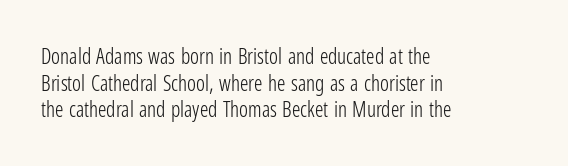
Summary of weight: not heavy and not bold. The vertical gap from one line to the next is medium. The type is set solid horizontally, with unmodified tracking. No italicization has been applied; the sample stays upright. The paragraph shown leans on its left margin. The gap between lines stays unmarked.
